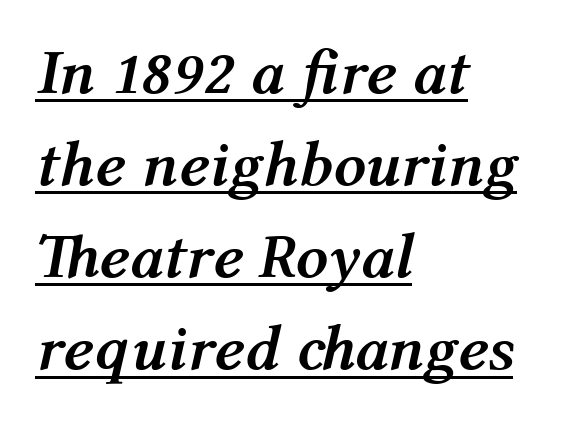
The specimen reads as italic at a glance. There is no visible air inserted between adjacent glyphs. Beneath each row of characters lies a ruled line. Each letter keeps its own natural width here, so spacing adapts to shape. Leading matches the norm, producing a regular column.
